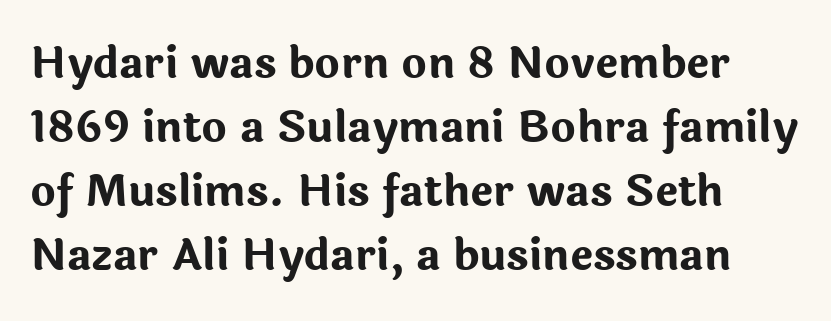
{"serif": "no", "italic": "no", "bold": "yes", "weight": "bold", "width": "normal", "stroke_contrast": "low", "x_height": "medium", "monospaced": "no", "underline": "no", "align": "left", "line_spacing": "normal", "line_spacing_ratio": 1.49, "letter_spacing": "normal", "letter_spacing_em": 0.0, "glyph_px": 43}
